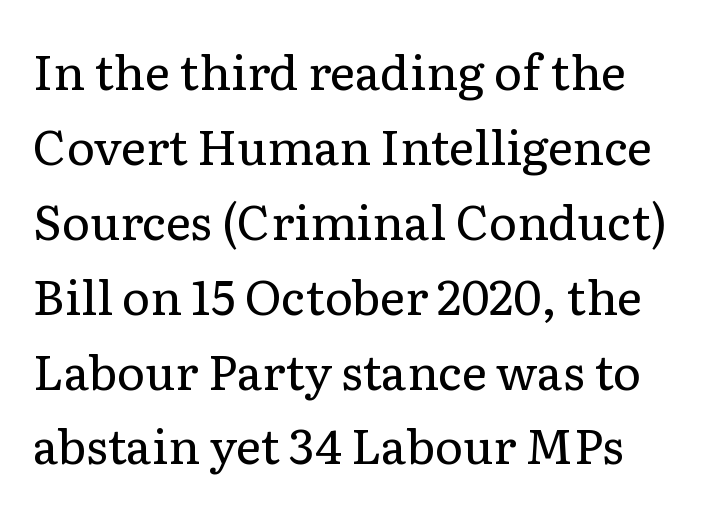
Baseline-to-baseline distance is the conventional proportion of letter height. The letterforms sit at book weight or below. The specimen omits any rule beneath the text block's lines. Font category for this specimen: serif.
